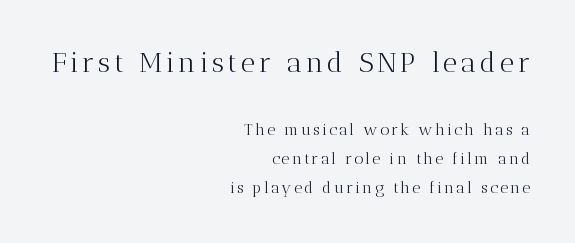
These lines are rendered in a variable-pitch font. Typeset ragged left — the right edge is the straight one. Check under the words: just untouched page. Heaviness? Minimal to ordinary, like unemphasized prose.
